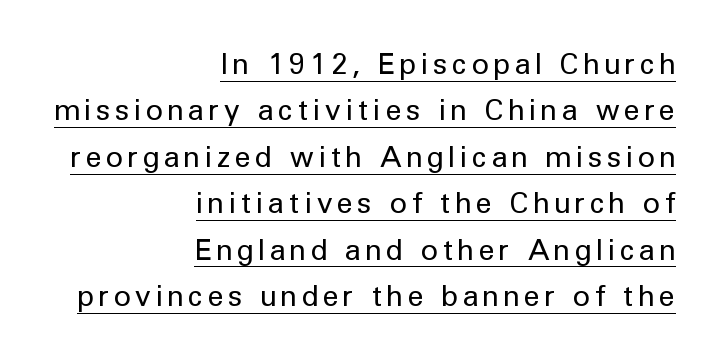
Q: Is the text bold? A: No.
Q: Is the text italic (slanted)? A: No, it is upright.
Q: Is the typeface a serif or a sans-serif typeface? A: Sans-serif.
Q: Is the text underlined? A: Yes.
Q: How is the paragraph aligned? A: Right-aligned.
Q: Is the spacing between lines tight, normal or loose? A: Normal.
Q: Width (condensed, normal, or wide)? A: Normal.
Q: Stroke contrast? A: Low.
Q: x-height? A: Medium.
Q: Monospaced? A: No.
